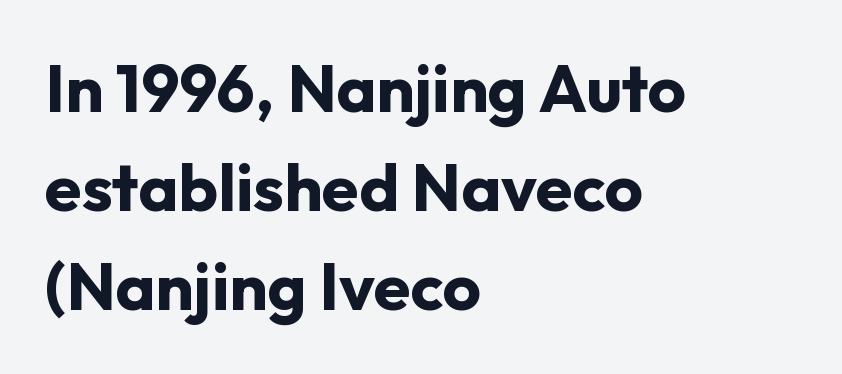
The image shows 67 px bold sans-serif type, upright; set left-aligned, normal line spacing (1.48x), normal letter spacing, not underlined; low stroke contrast and a medium x-height.
